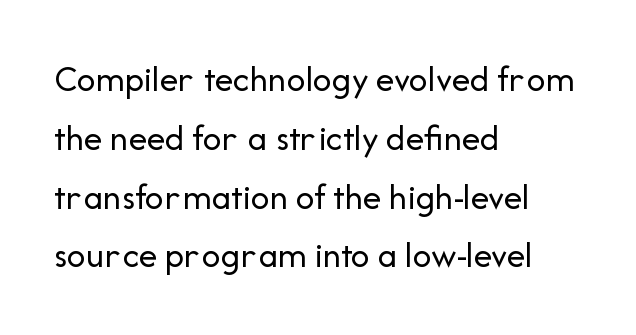
{"serif": "no", "italic": "no", "bold": "no", "weight": "regular", "width": "normal", "stroke_contrast": "low", "x_height": "medium", "monospaced": "no", "underline": "no", "align": "left", "line_spacing": "normal", "line_spacing_ratio": 1.59, "letter_spacing": "normal", "letter_spacing_em": 0.0, "glyph_px": 37}
